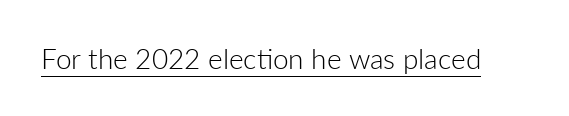
On a weight scale, this lands at 450 or below. Looks like regular typesetting: each glyph gets only the width it needs. Regarding serifs, this sample does without them. Posture: straight, roman, zero tilt. Every word sits above its own underline. This rendering leaves character spacing at its baseline value.
